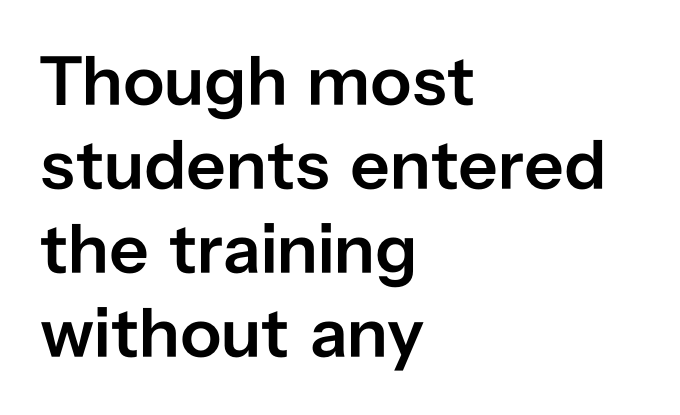
Q: Is the text bold? A: Semi-bold.
Q: Is the text italic (slanted)? A: No, it is upright.
Q: Is the typeface a serif or a sans-serif typeface? A: Sans-serif.
Q: Is the text underlined? A: No.
Q: How is the paragraph aligned? A: Left-aligned.
Q: Is the spacing between letters normal or unusually wide? A: Normal.
Q: Width (condensed, normal, or wide)? A: Normal.
Q: Stroke contrast? A: Low.
Q: x-height? A: Medium.
Q: Monospaced? A: No.
